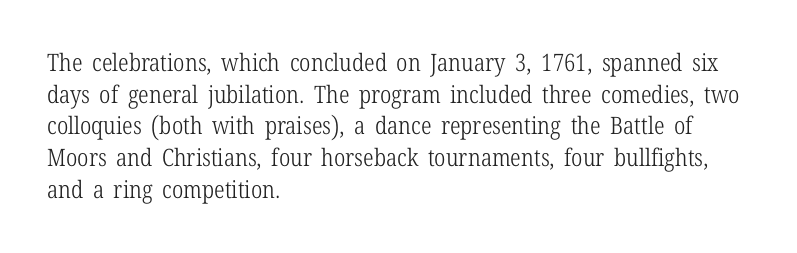
Leftover space on each line is placed entirely after the last word. The typesetting does not lean heavy: it is not bold. Honestly, the letter spacing is just normal — you wouldn't notice it. Underline: absent. If you drew a line through each stem, it would be perfectly vertical.
